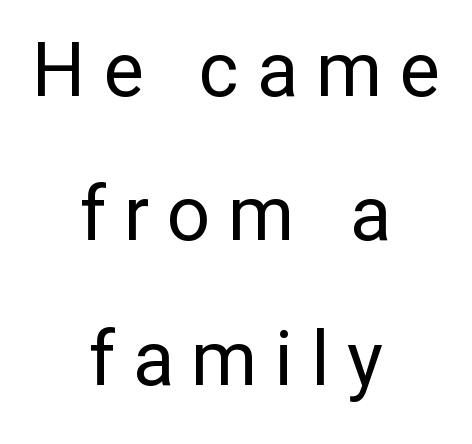
The image shows 76 px regular-weight sans-serif type, upright; set centered, loose line spacing (1.9x), unusually wide letter spacing (+0.23 em), not underlined; low stroke contrast and a medium x-height.
